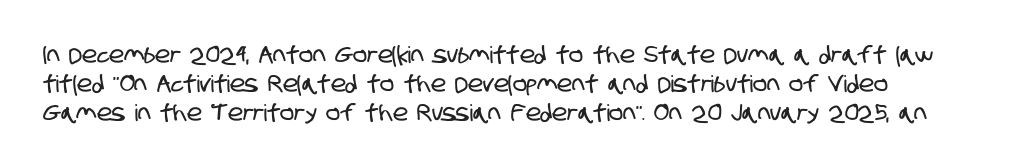
The image shows 23 px text type; set normal line spacing (1.26x), normal letter spacing, not underlined.
